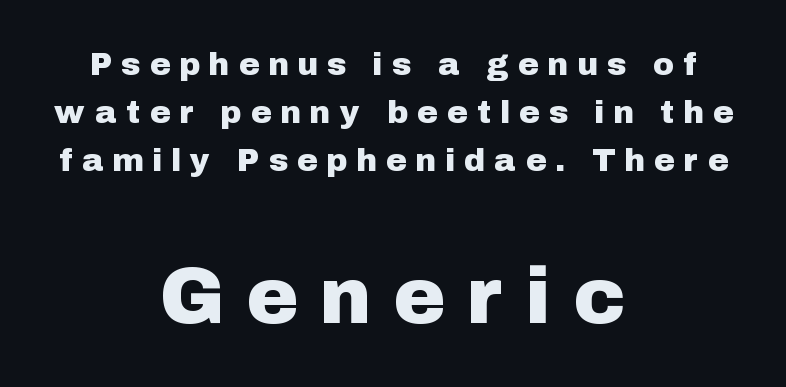
Q: Is the text italic (slanted)? A: No, it is upright.
Q: Is the typeface a serif or a sans-serif typeface? A: Sans-serif.
Q: Is the text underlined? A: No.
Q: How is the paragraph aligned? A: Centered.
Q: Is the spacing between letters normal or unusually wide? A: Unusually wide.
Q: Is the spacing between lines tight, normal or loose? A: Normal.
Q: Which block of text is set in a larger size, the first (top) or the second (bottom)? A: The second (bottom) one.
Q: Width (condensed, normal, or wide)? A: Normal.
Q: Stroke contrast? A: Low.
Q: x-height? A: Medium.
Q: Monospaced? A: No.
